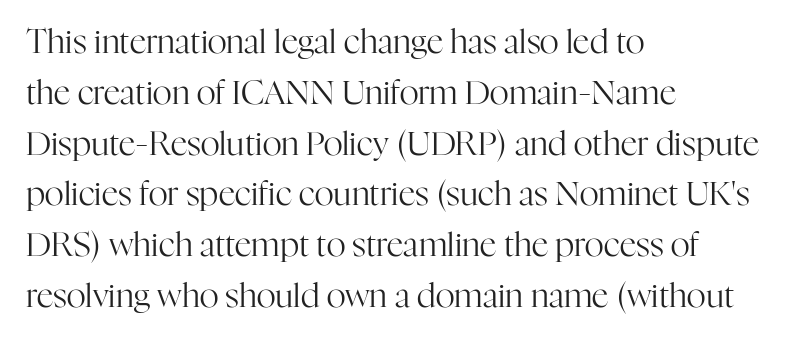
Type style note: has serifs. Does extra space separate the letters? No, they use regular spacing. Is the stroke heavy? The answer is a plain regular-or-lighter. The passage shown is typed in a proportional face where columns would drift. Layout note: lines flush left.
